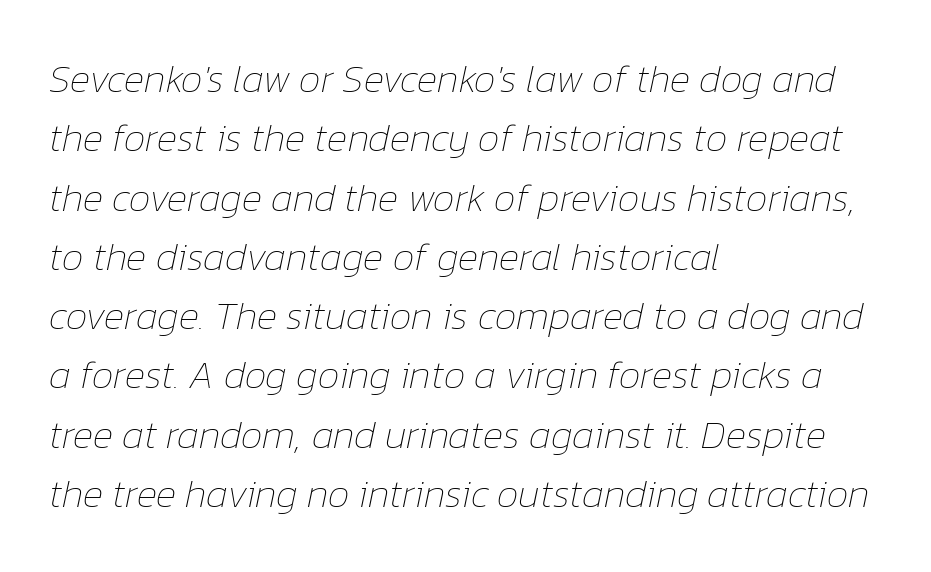
The image shows 39 px thin type, italic (leaning right); set left-aligned, normal line spacing (1.52x), normal letter spacing, not underlined; low stroke contrast and a medium x-height.
